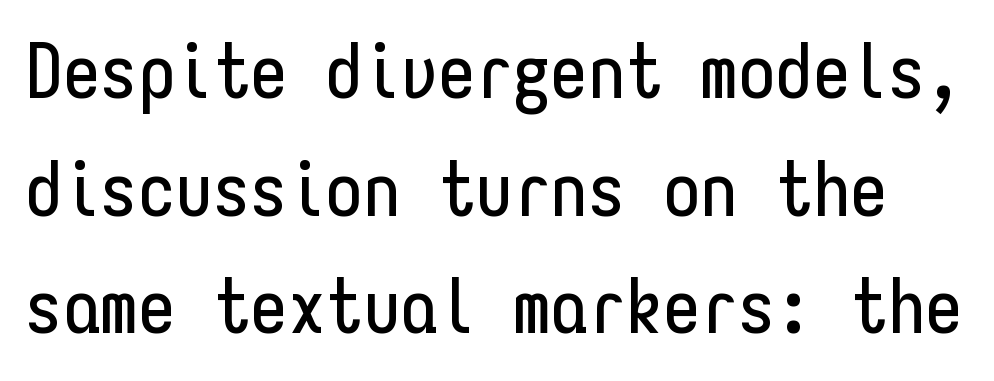
The image shows 75 px condensed sans-serif type, upright, monospaced; set normal line spacing (1.57x), normal letter spacing, not underlined; low stroke contrast and a medium x-height.
